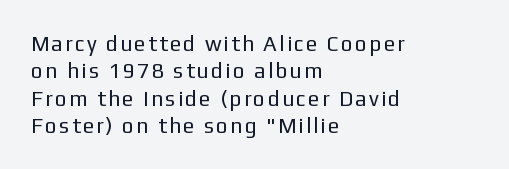
{"italic": "no", "bold": "no", "underline": "no", "align": "left", "line_spacing": "normal", "line_spacing_ratio": 1.3, "glyph_px": 21}
